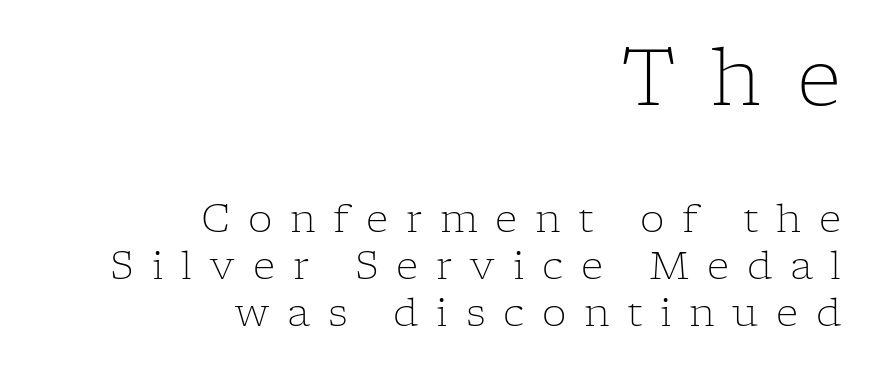
{"serif": "yes", "italic": "no", "bold": "no", "weight": "light", "width": "normal", "stroke_contrast": "low", "x_height": "medium", "monospaced": "no", "underline": "no", "align": "right", "line_spacing_ratio": 1.21, "letter_spacing": "wide", "letter_spacing_em": 0.45, "larger_block": "first", "size_ratio": 2.0, "glyph_px": 78}
